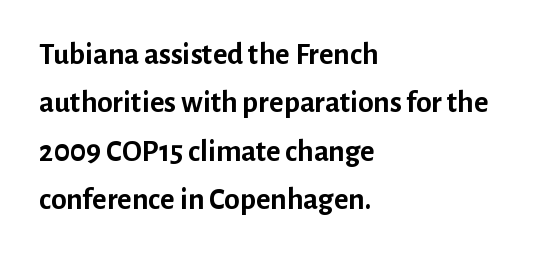
{"serif": "no", "italic": "no", "bold": "yes", "weight": "semibold", "width": "normal", "stroke_contrast": "low", "x_height": "medium", "monospaced": "no", "underline": "no", "align": "left", "line_spacing": "normal", "line_spacing_ratio": 1.56, "letter_spacing": "normal", "letter_spacing_em": 0.0, "glyph_px": 31}
